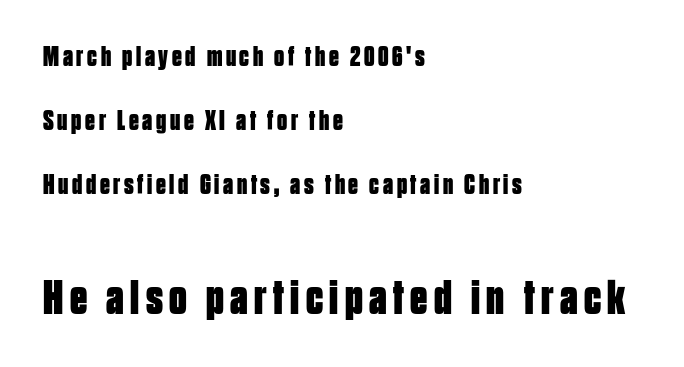
Q: Is the text bold? A: Yes.
Q: Is the text italic (slanted)? A: No, it is upright.
Q: Is the typeface a serif or a sans-serif typeface? A: Sans-serif.
Q: Is the text underlined? A: No.
Q: How is the paragraph aligned? A: Left-aligned.
Q: Is the spacing between lines tight, normal or loose? A: Loose.
Q: Which block of text is set in a larger size, the first (top) or the second (bottom)? A: The second (bottom) one.
Q: Width (condensed, normal, or wide)? A: Condensed.
Q: Stroke contrast? A: Low.
Q: x-height? A: Large.
Q: Monospaced? A: No.
